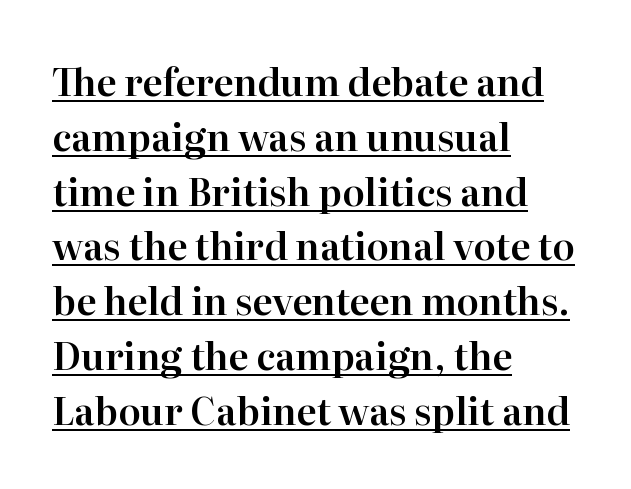
Q: Is the text italic (slanted)? A: No, it is upright.
Q: Is the typeface a serif or a sans-serif typeface? A: Serif.
Q: Is the text underlined? A: Yes.
Q: How is the paragraph aligned? A: Left-aligned.
Q: Is the spacing between letters normal or unusually wide? A: Normal.
Q: Is the spacing between lines tight, normal or loose? A: Normal.
Q: Width (condensed, normal, or wide)? A: Normal.
Q: Stroke contrast? A: High.
Q: x-height? A: Medium.
Q: Monospaced? A: No.
